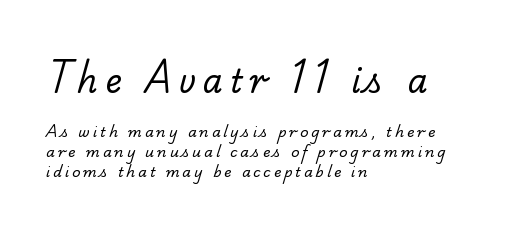
{"bold": "no", "weight": "regular", "width": "normal", "stroke_contrast": "low", "x_height": "small", "monospaced": "no", "underline": "no", "align": "left", "line_spacing": "normal", "line_spacing_ratio": 1.42, "letter_spacing": "wide", "letter_spacing_em": 0.21, "larger_block": "first", "size_ratio": 2.29, "glyph_px": 32}
